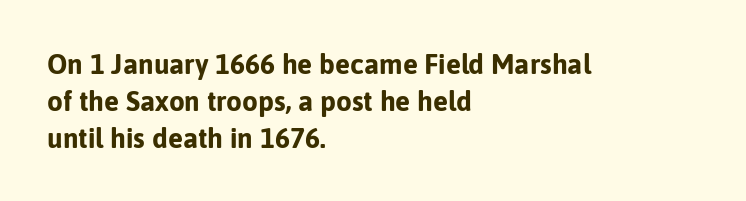
The image shows 28 px bold sans-serif type, upright; set left-aligned, normal line spacing (1.32x), normal letter spacing, not underlined; low stroke contrast and a medium x-height.
